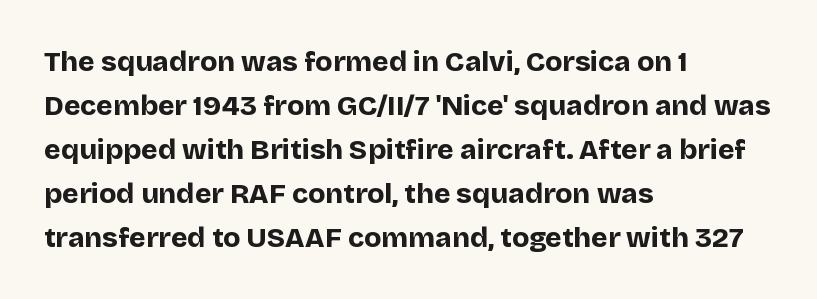
Varying glyph widths throughout — classic text-font behaviour. The font's upright variant was chosen for this text. Lines of text with bare space underneath. Examine the stroke ends and you'll find no serifs. How would I describe the line gaps? Plain and ordinary. This rendering leaves character spacing at its baseline value.
